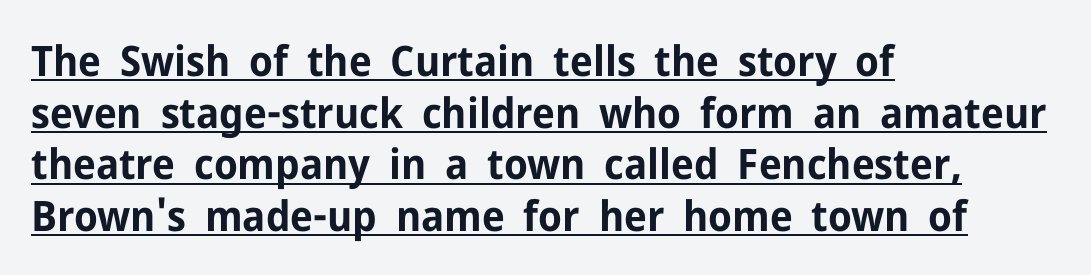
{"serif": "no", "italic": "no", "bold": "yes", "weight": "bold", "width": "normal", "stroke_contrast": "low", "x_height": "medium", "monospaced": "no", "underline": "yes", "align": "left", "line_spacing_ratio": 1.23, "letter_spacing": "normal", "letter_spacing_em": 0.0, "glyph_px": 42}
